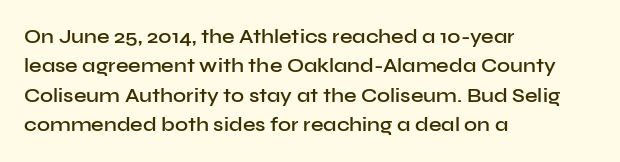
The image shows 20 px text type, upright; set left-aligned, normal line spacing (1.47x), normal letter spacing, not underlined.
